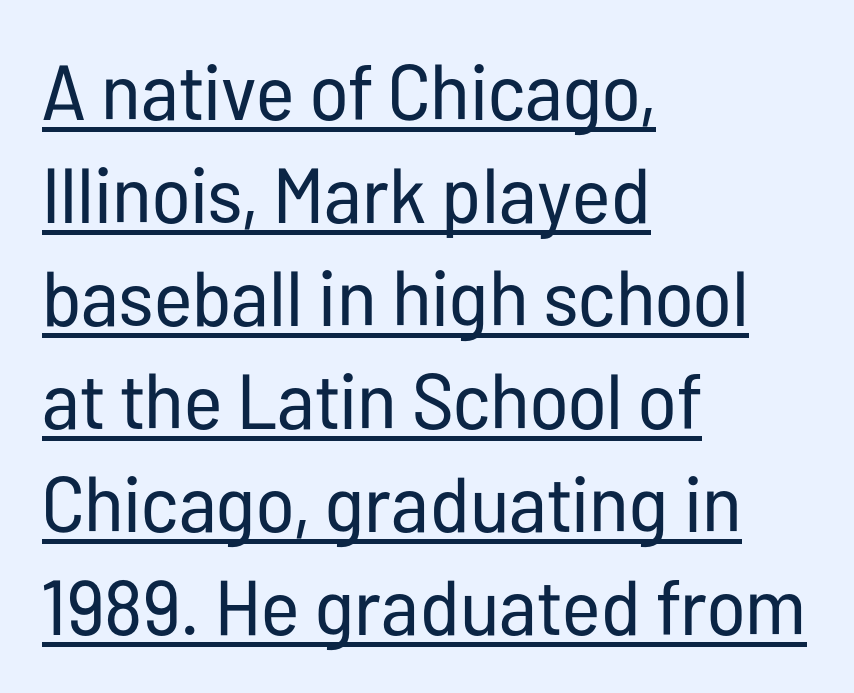
The image shows 78 px regular-weight, condensed sans-serif type, upright; set left-aligned, normal line spacing (1.32x), normal letter spacing, underlined; low stroke contrast and a medium x-height.
